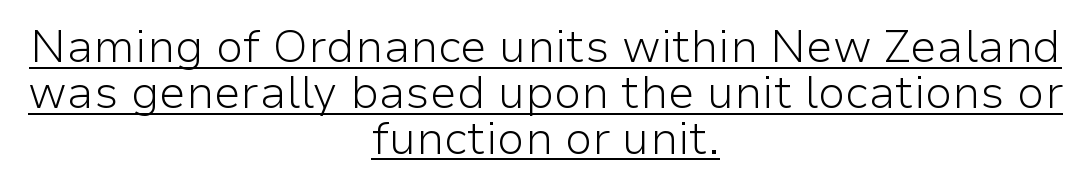
Caption: face not bold, strokes unweighted. Does the type have serifs? No, each stem ends abruptly. Note the varied advance widths — an 'i' is clearly narrower than an 'm'. If you folded the block vertically in half, each line would mirror itself in length. Posture: vertical.
